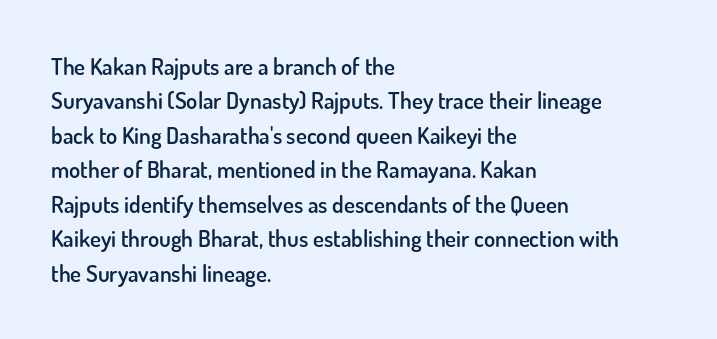
The sample has been set in demibold, a notch under bold. Students, observe: this is what conventionally led text looks like. All the whitespace from short lines collects on the right. Descenders are the only things crossing below the line.
